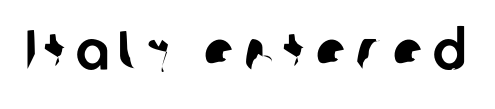
{"serif": "no", "width": "normal", "stroke_contrast": "low", "x_height": "medium", "monospaced": "no", "underline": "no", "glyph_px": 56}
